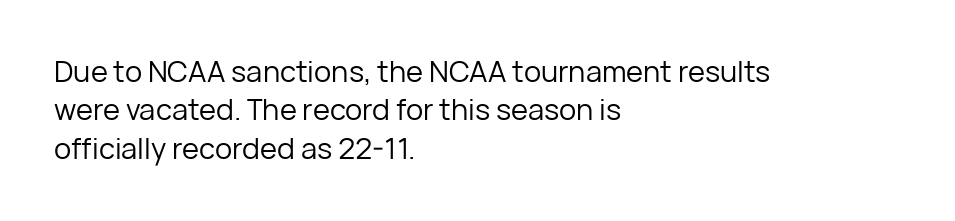
The image shows 29 px regular-weight sans-serif type, upright; set left-aligned, normal line spacing (1.32x), normal letter spacing, not underlined; low stroke contrast and a medium x-height.
